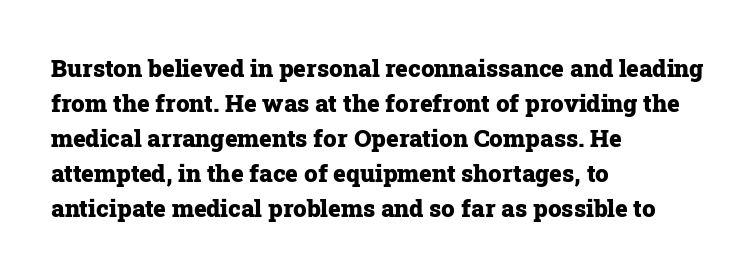
The image shows 24 px bold type, upright; set left-aligned, normal line spacing (1.46x), normal letter spacing, not underlined.
